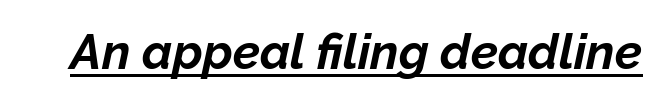
Q: Is the text bold? A: Yes.
Q: Is the text italic (slanted)? A: Yes, it leans right by about 12 degrees.
Q: Is the text underlined? A: Yes.
Q: Is the spacing between letters normal or unusually wide? A: Normal.
Q: Width (condensed, normal, or wide)? A: Normal.
Q: Stroke contrast? A: Low.
Q: x-height? A: Medium.
Q: Monospaced? A: No.
